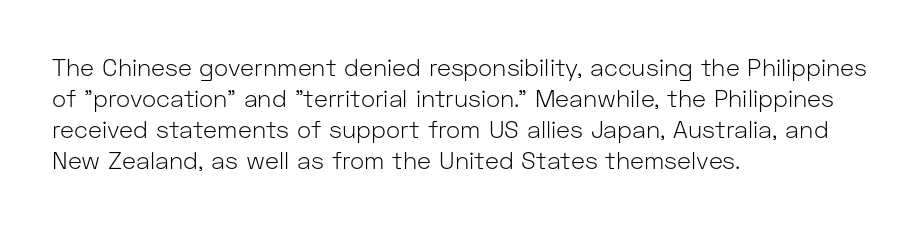
The image shows 24 px text type, upright; set left-aligned, normal line spacing (1.29x), normal letter spacing, not underlined.
